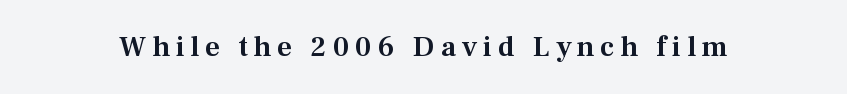
The image shows 29 px serif type, upright; set unusually wide letter spacing (+0.2 em), not underlined; medium stroke contrast and a medium x-height.
